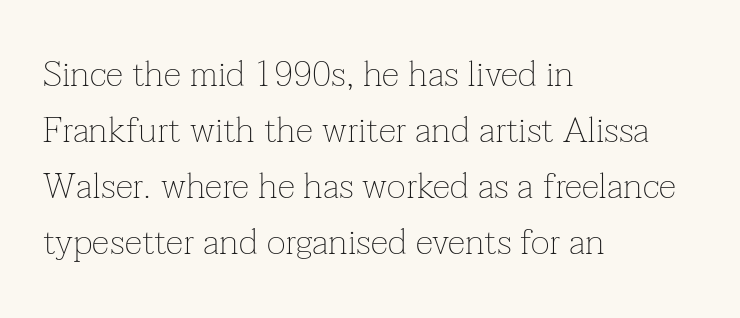
{"serif": "yes", "italic": "no", "bold": "no", "weight": "thin", "width": "normal", "stroke_contrast": "low", "x_height": "medium", "monospaced": "no", "underline": "no", "align": "left", "line_spacing": "normal", "line_spacing_ratio": 1.56, "letter_spacing": "normal", "letter_spacing_em": 0.0, "glyph_px": 36}
